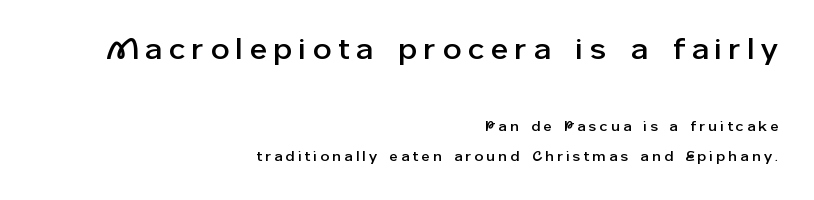
{"serif": "no", "italic": "no", "width": "normal", "stroke_contrast": "low", "x_height": "medium", "monospaced": "no", "underline": "no", "align": "right", "line_spacing": "loose", "line_spacing_ratio": 2.11, "letter_spacing": "wide", "letter_spacing_em": 0.26, "larger_block": "first", "size_ratio": 2.07, "glyph_px": 29}
